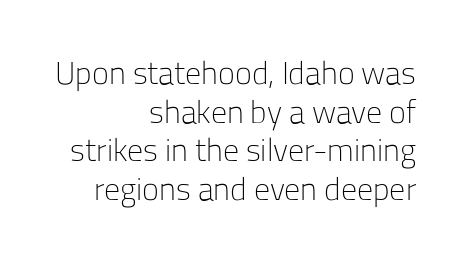
The gap between lines stays unmarked. The ragged edge is on the left, which tells us the setting is flush right. Compared with a typical body face, this is equally light or lighter still. Nobody touched the tracking dial on this one.
